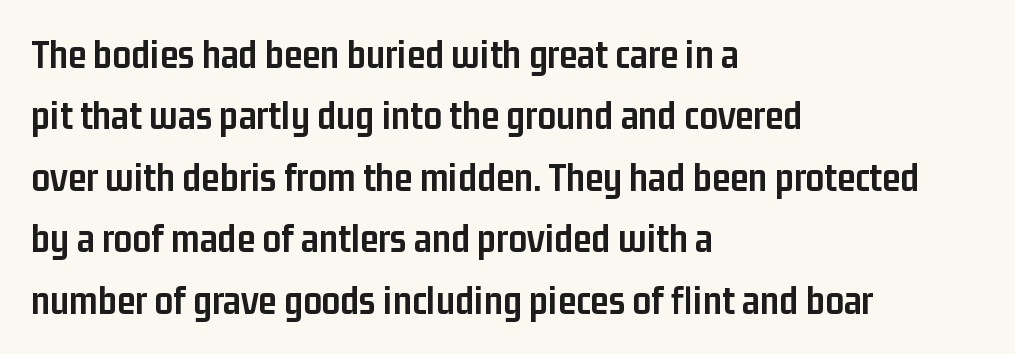
Q: Is the text bold? A: Yes.
Q: Is the text italic (slanted)? A: No, it is upright.
Q: Is the typeface a serif or a sans-serif typeface? A: Sans-serif.
Q: Is the text underlined? A: No.
Q: How is the paragraph aligned? A: Left-aligned.
Q: Is the spacing between letters normal or unusually wide? A: Normal.
Q: Is the spacing between lines tight, normal or loose? A: Normal.
Q: Width (condensed, normal, or wide)? A: Condensed.
Q: Stroke contrast? A: Low.
Q: x-height? A: Medium.
Q: Monospaced? A: No.
